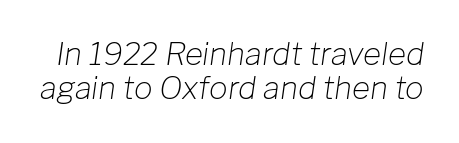
Q: Is the text bold? A: No.
Q: Is the text italic (slanted)? A: Yes, it leans right by about 8 degrees.
Q: Is the text underlined? A: No.
Q: Is the spacing between letters normal or unusually wide? A: Normal.
Q: Is the spacing between lines tight, normal or loose? A: Tight.
Q: Width (condensed, normal, or wide)? A: Normal.
Q: Stroke contrast? A: Low.
Q: x-height? A: Medium.
Q: Monospaced? A: No.
